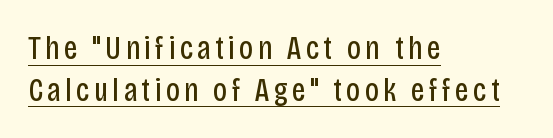
Check the space under the baseline: a stroke is drawn there. The passage shown stacks its lines at a standard gap. Nothing heavy about these letters — not bold at all. Character widths vary here, with narrow letters taking less room than wide ones. Stroke terminals: plain, sans-serif.
